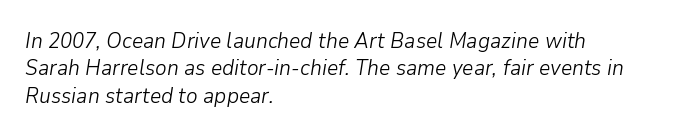
No letter is thick-stroked: the sample isn't bold. The compositor pushed each line to the left boundary. Decoration check: the copy has no underline. Default kerning and tracking; the words read as compact shapes.
